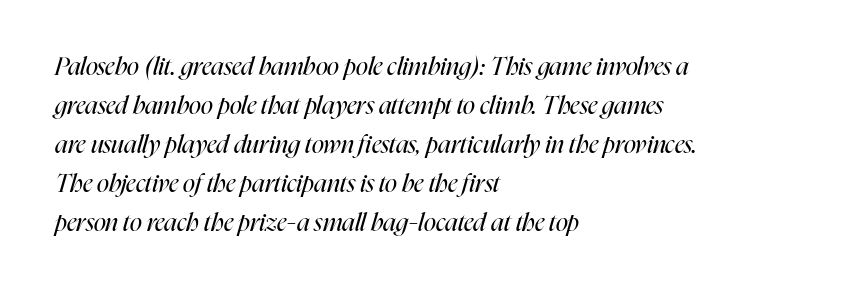
{"italic": "yes", "lean": "right", "slant_degrees": 16, "bold": "no", "underline": "no", "align": "left", "line_spacing": "normal", "line_spacing_ratio": 1.56, "letter_spacing": "normal", "letter_spacing_em": 0.0, "glyph_px": 25}
